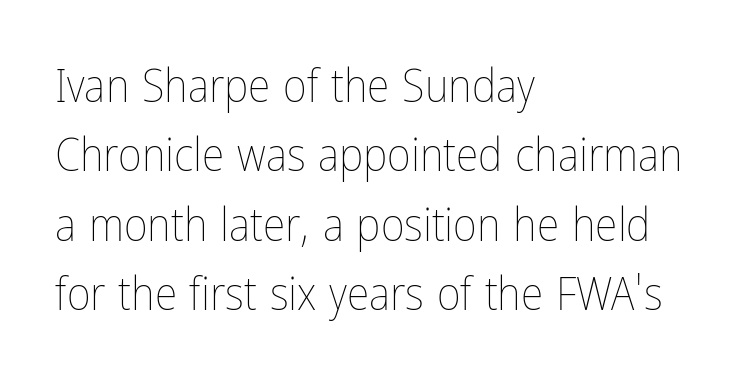
{"italic": "no", "bold": "no", "weight": "thin", "width": "condensed", "stroke_contrast": "low", "x_height": "medium", "monospaced": "no", "underline": "no", "align": "left", "line_spacing": "normal", "line_spacing_ratio": 1.51, "letter_spacing": "normal", "letter_spacing_em": 0.0, "glyph_px": 46}
